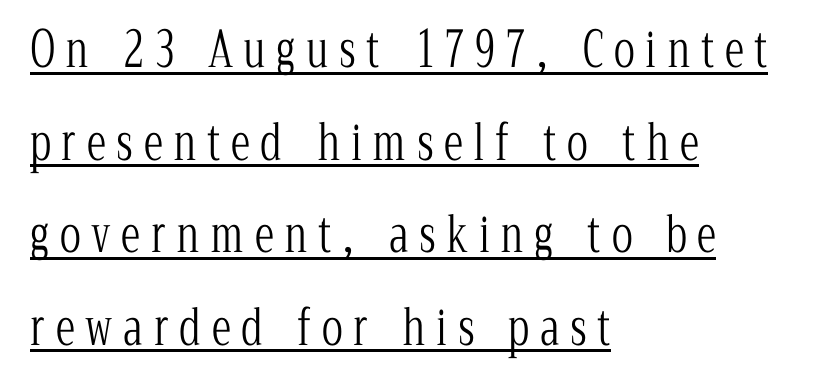
There is plenty of visible air inserted between adjacent glyphs. Notice how the passage keeps a crisp vertical edge on the left only. The specimen reads as upright at a glance. Character widths vary here, with narrow letters taking less room than wide ones. Stroke terminals: seriffed. Letters have the restrained weight of plain body copy at most.
